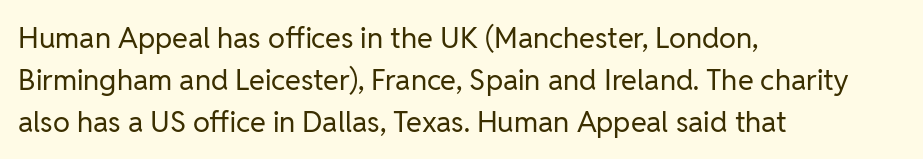
{"serif": "no", "italic": "no", "bold": "no", "weight": "regular", "width": "normal", "stroke_contrast": "low", "x_height": "medium", "monospaced": "no", "underline": "no", "align": "left", "line_spacing": "normal", "line_spacing_ratio": 1.44, "letter_spacing": "normal", "letter_spacing_em": 0.0, "glyph_px": 29}
